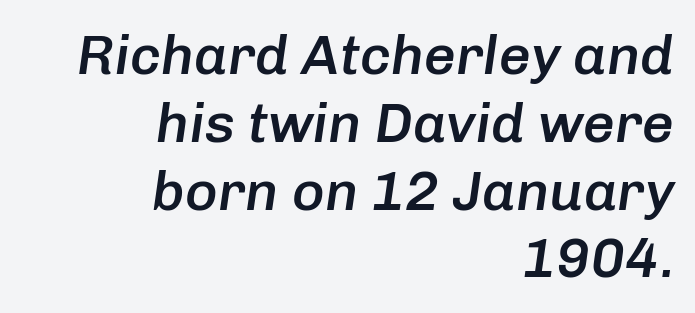
The image shows 56 px semibold type, italic (leaning right); set right-aligned, line spacing 1.21x, normal letter spacing, not underlined; low stroke contrast and a medium x-height.
